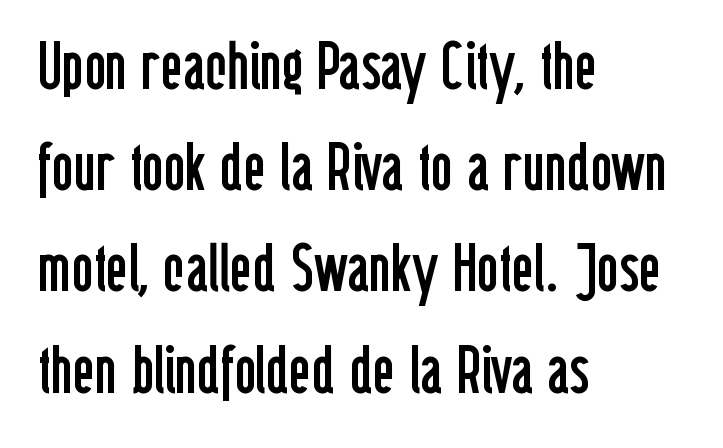
{"serif": "no", "italic": "no", "bold": "no", "weight": "regular", "width": "condensed", "stroke_contrast": "low", "x_height": "medium", "monospaced": "no", "underline": "no", "align": "left", "line_spacing": "normal", "line_spacing_ratio": 1.51, "letter_spacing": "normal", "letter_spacing_em": 0.0, "glyph_px": 67}
